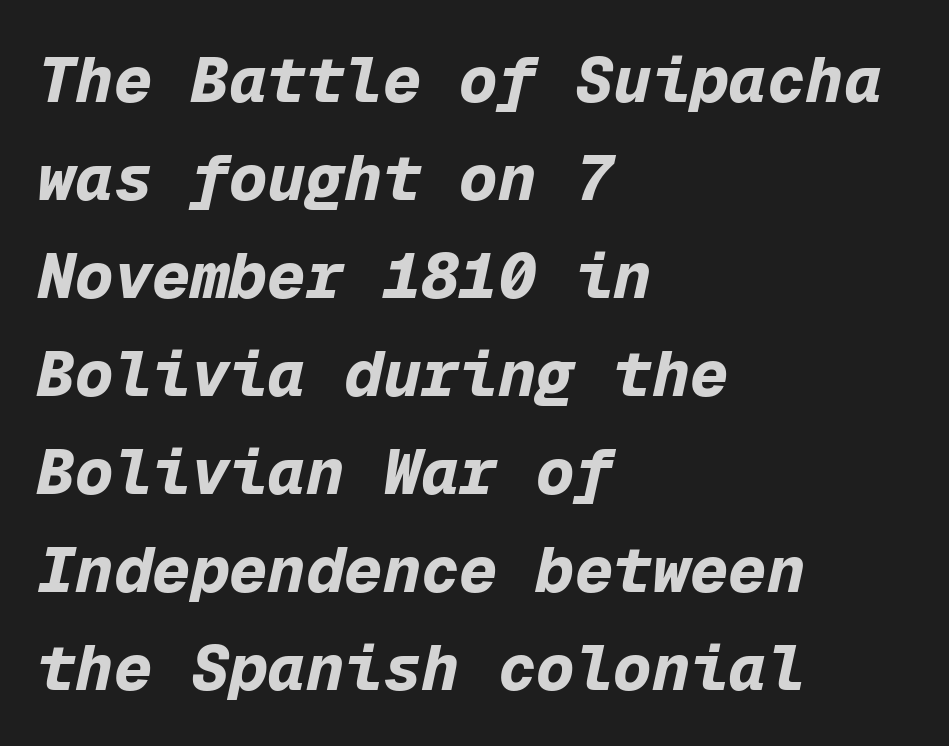
The horizontal fit of the characters is conventional and even. The area under the type is left untouched. How heavy is the stroke? Heavy — this is a bold. Monospaced: the letters line up in strict vertical columns. These lines are set flush left with a ragged right edge.
